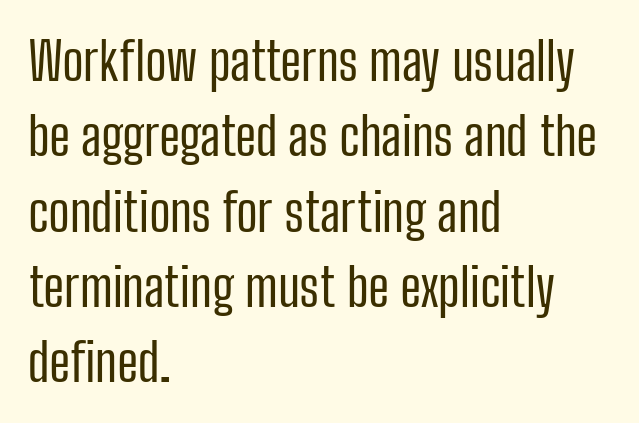
Q: Is the text bold? A: No.
Q: Is the text italic (slanted)? A: No, it is upright.
Q: Is the typeface a serif or a sans-serif typeface? A: Sans-serif.
Q: Is the text underlined? A: No.
Q: How is the paragraph aligned? A: Left-aligned.
Q: Is the spacing between letters normal or unusually wide? A: Normal.
Q: Is the spacing between lines tight, normal or loose? A: Normal.
Q: Width (condensed, normal, or wide)? A: Condensed.
Q: Stroke contrast? A: Low.
Q: x-height? A: Medium.
Q: Monospaced? A: No.
